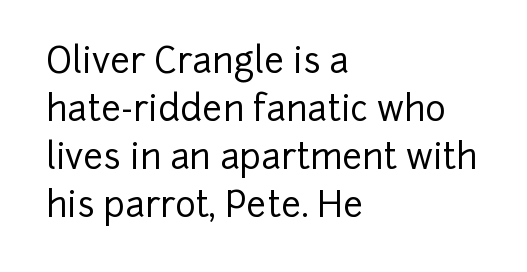
Q: Is the text italic (slanted)? A: No, it is upright.
Q: Is the typeface a serif or a sans-serif typeface? A: Sans-serif.
Q: Is the text underlined? A: No.
Q: How is the paragraph aligned? A: Left-aligned.
Q: Is the spacing between letters normal or unusually wide? A: Normal.
Q: Is the spacing between lines tight, normal or loose? A: Normal.
Q: Width (condensed, normal, or wide)? A: Normal.
Q: Stroke contrast? A: Low.
Q: x-height? A: Medium.
Q: Monospaced? A: No.
